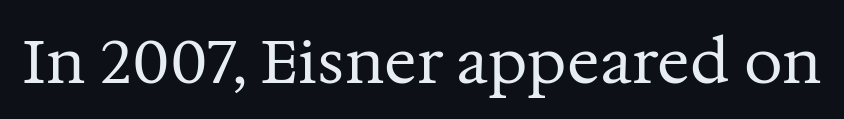
Q: Is the text bold? A: No.
Q: Is the text italic (slanted)? A: No, it is upright.
Q: Is the typeface a serif or a sans-serif typeface? A: Serif.
Q: Is the text underlined? A: No.
Q: Is the spacing between letters normal or unusually wide? A: Normal.
Q: Width (condensed, normal, or wide)? A: Normal.
Q: Stroke contrast? A: Medium.
Q: x-height? A: Medium.
Q: Monospaced? A: No.
